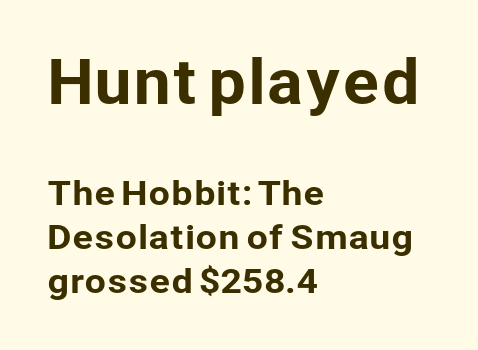
The image shows 60 px sans-serif type, upright; set left-aligned, normal line spacing (1.3x), normal letter spacing, not underlined; the first (top) block is 1.76x larger; low stroke contrast and a medium x-height.
